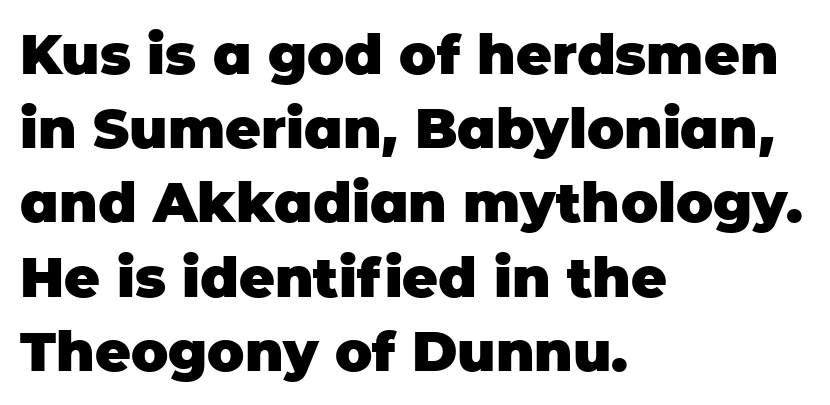
{"serif": "no", "italic": "no", "bold": "yes", "weight": "heavy", "width": "normal", "stroke_contrast": "low", "x_height": "large", "monospaced": "no", "underline": "no", "align": "left", "line_spacing": "normal", "line_spacing_ratio": 1.35, "letter_spacing": "normal", "letter_spacing_em": 0.0, "glyph_px": 55}
